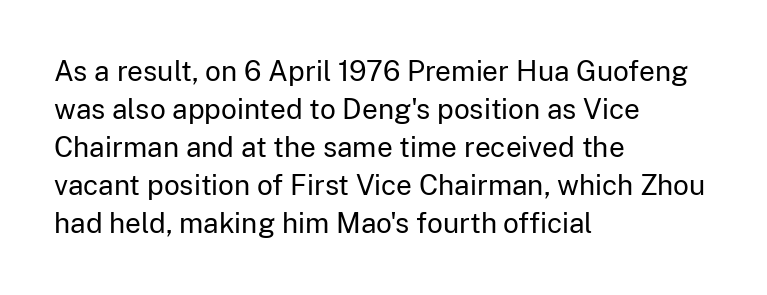
The face used here is rendered with its standard letterfit. Every character sits straight up, as roman type does. Baseline-to-baseline distance is the conventional proportion of letter height. These glyphs show unthickened strokes, regular width or finer. This is sans-serif lettering, the kind often seen on screens and signage. Check the space under the baseline: it is left empty.
